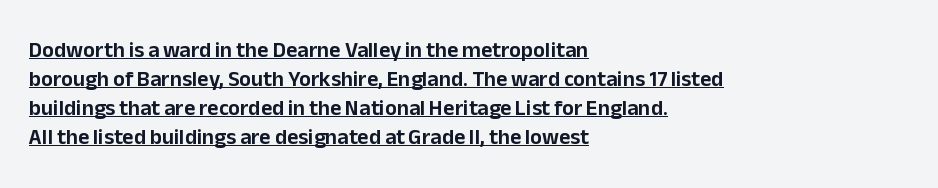
The image shows 22 px text type, upright; set left-aligned, normal line spacing (1.32x), normal letter spacing, underlined.
